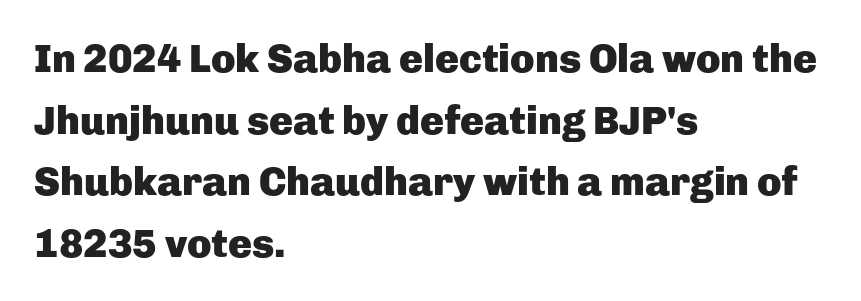
This sample uses a sans-serif face. Heft: maximum for text — a bold. Horizontal bands of white between lines are of average thickness. The text block is weighted toward the left margin, trailing off unevenly rightward.
